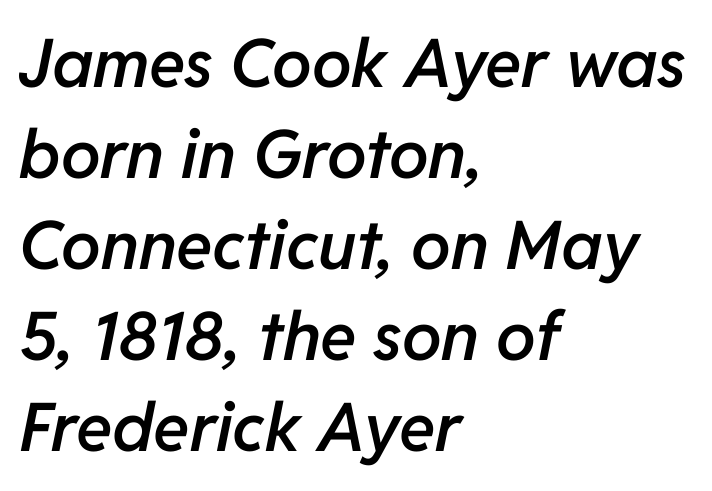
{"italic": "yes", "lean": "right", "slant_degrees": 11, "bold": "semi", "weight": "semibold", "width": "normal", "stroke_contrast": "low", "x_height": "medium", "monospaced": "no", "underline": "no", "align": "left", "line_spacing": "normal", "line_spacing_ratio": 1.36, "letter_spacing": "normal", "letter_spacing_em": 0.0, "glyph_px": 67}
